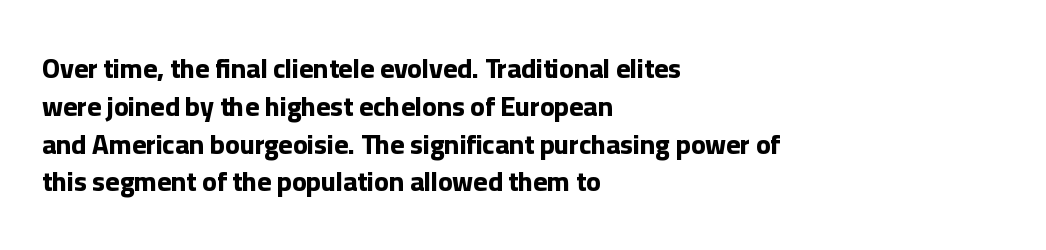
Q: Is the text bold? A: Yes.
Q: Is the text italic (slanted)? A: No, it is upright.
Q: Is the text underlined? A: No.
Q: How is the paragraph aligned? A: Left-aligned.
Q: Is the spacing between letters normal or unusually wide? A: Normal.
Q: Is the spacing between lines tight, normal or loose? A: Normal.
